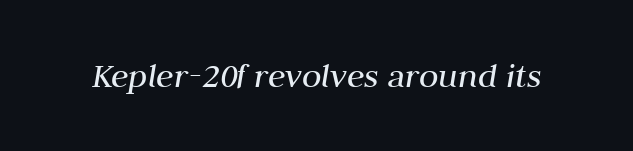
{"italic": "yes", "lean": "right", "slant_degrees": 10, "bold": "no", "weight": "regular", "width": "normal", "stroke_contrast": "medium", "x_height": "medium", "monospaced": "no", "underline": "no", "letter_spacing": "normal", "letter_spacing_em": 0.0, "glyph_px": 36}
